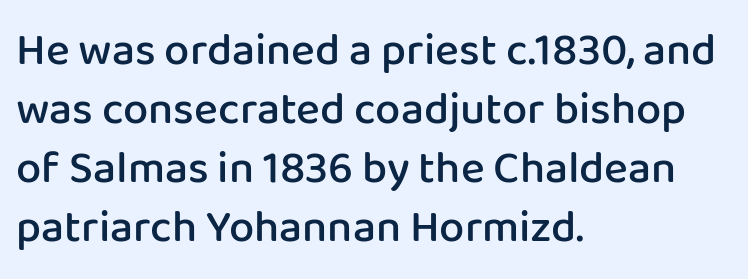
These lines sit exactly where default settings would place them. These lines were composed using upright roman letters. Think of a printed novel: that variable character pitch is what you see here. Type without underlining. The strokes are fattened partway — semibold, not bold.
